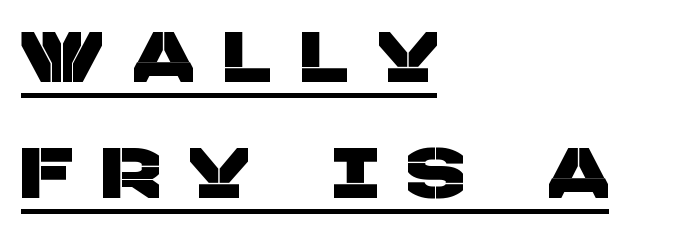
Q: Is the typeface a serif or a sans-serif typeface? A: Sans-serif.
Q: Is the text underlined? A: Yes.
Q: How is the paragraph aligned? A: Left-aligned.
Q: Is the spacing between letters normal or unusually wide? A: Unusually wide.
Q: Is the spacing between lines tight, normal or loose? A: Normal.
Q: Width (condensed, normal, or wide)? A: Normal.
Q: Stroke contrast? A: Low.
Q: x-height? A: Large.
Q: Monospaced? A: No.
